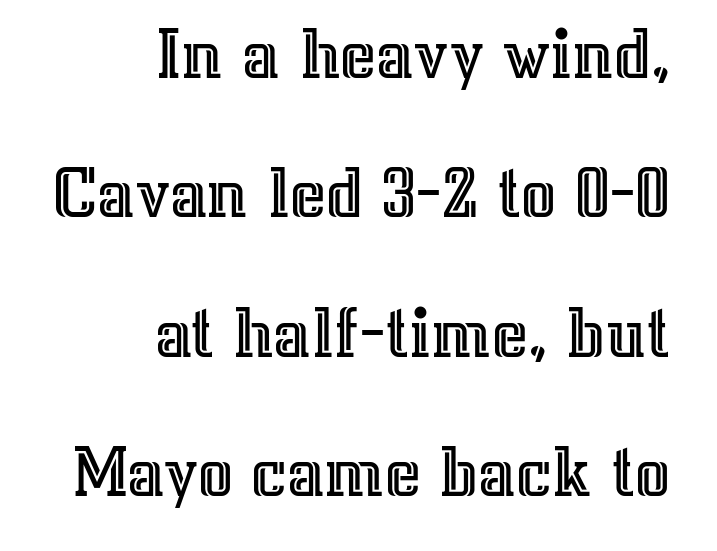
The image shows 77 px text type, upright; set right-aligned, line spacing 1.81x, normal letter spacing, not underlined; a medium x-height.
